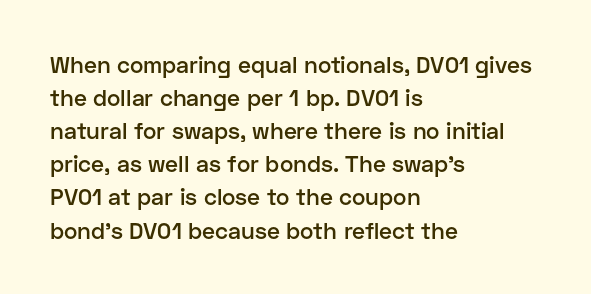
{"italic": "no", "bold": "semi", "underline": "no", "align": "left", "line_spacing": "normal", "line_spacing_ratio": 1.44, "letter_spacing": "normal", "letter_spacing_em": 0.0, "glyph_px": 23}
